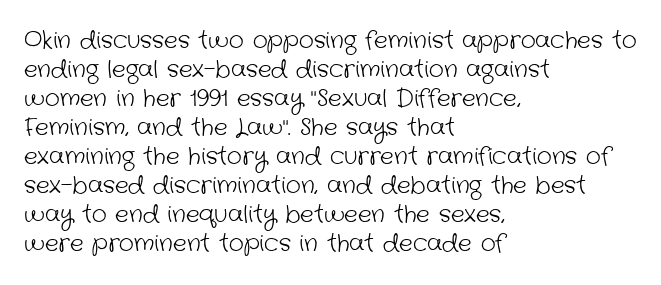
{"bold": "no", "underline": "no", "align": "left", "line_spacing": "normal", "line_spacing_ratio": 1.26, "letter_spacing": "normal", "letter_spacing_em": 0.0, "glyph_px": 23}
